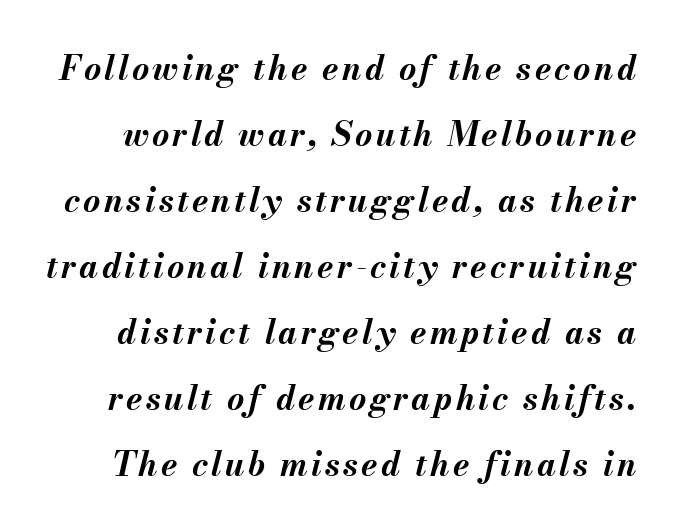
Posture: slanted. Underline: absent. I'd describe the lettering as bold — thick and assertive. Baseline-to-baseline distance is far greater than the letter height.
